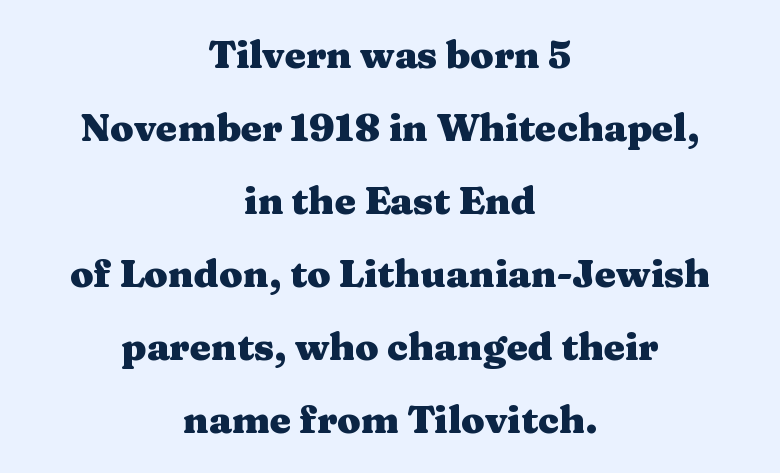
Q: Is the text bold? A: Yes.
Q: Is the text italic (slanted)? A: No, it is upright.
Q: Is the typeface a serif or a sans-serif typeface? A: Serif.
Q: Is the text underlined? A: No.
Q: How is the paragraph aligned? A: Centered.
Q: Is the spacing between letters normal or unusually wide? A: Normal.
Q: Is the spacing between lines tight, normal or loose? A: Loose.
Q: Width (condensed, normal, or wide)? A: Wide.
Q: Stroke contrast? A: Medium.
Q: x-height? A: Medium.
Q: Monospaced? A: No.
